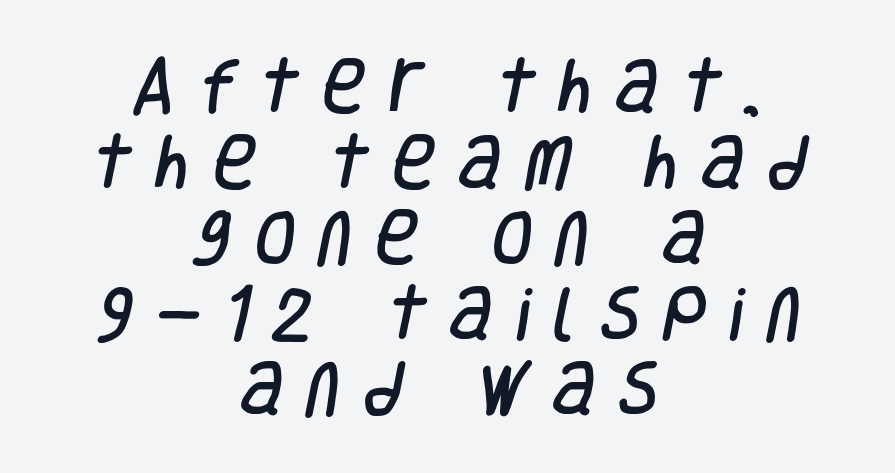
The image shows 60 px condensed sans-serif type; set centered, normal line spacing (1.26x), unusually wide letter spacing (+0.38 em), not underlined; low stroke contrast and a large x-height.
